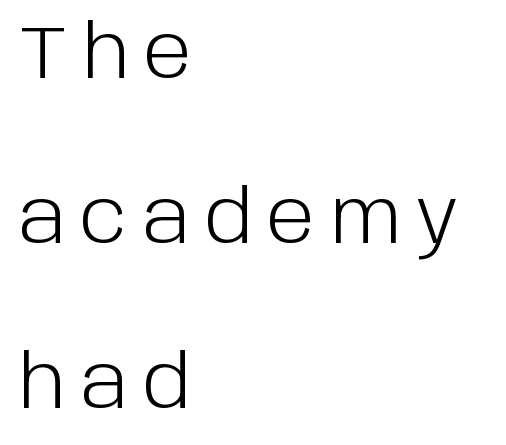
Compared with a typical body face, this is equally light or lighter still. Spacing verdict: proportional, widths tailored to each character. The specimen omits any rule beneath the text block's lines. Regarding leading, the lines here are spaced well apart. There is plenty of visible air inserted between adjacent glyphs. This sample uses an upright cut, with every glyph sitting square on the baseline.
